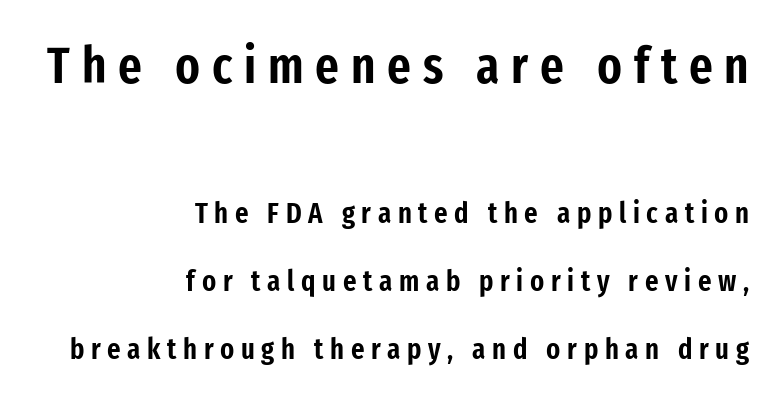
The image shows 51 px condensed sans-serif type, upright; set right-aligned, loose line spacing (2.34x), unusually wide letter spacing (+0.23 em), not underlined; the first (top) block is 1.76x larger; low stroke contrast and a medium x-height.
